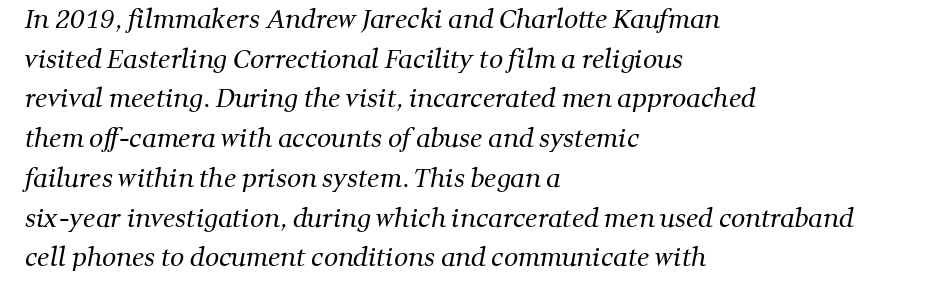
The image shows 25 px text type; set left-aligned, normal line spacing (1.59x), normal letter spacing, not underlined.
